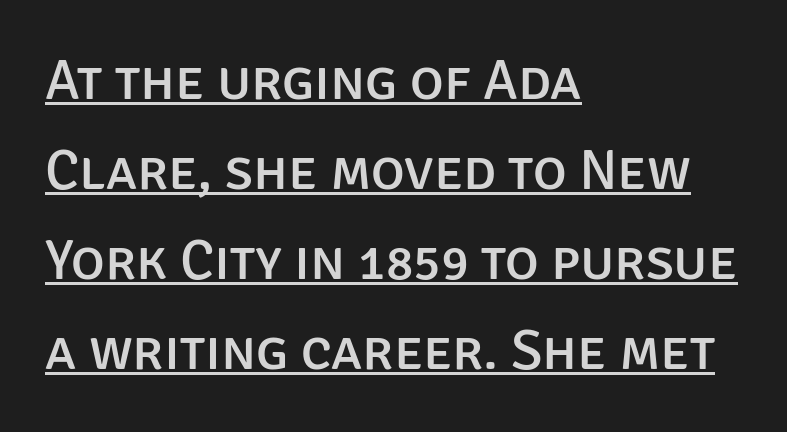
Q: Is the text italic (slanted)? A: No, it is upright.
Q: Is the typeface a serif or a sans-serif typeface? A: Sans-serif.
Q: Is the text underlined? A: Yes.
Q: How is the paragraph aligned? A: Left-aligned.
Q: Is the spacing between letters normal or unusually wide? A: Normal.
Q: Is the spacing between lines tight, normal or loose? A: Normal.
Q: Width (condensed, normal, or wide)? A: Normal.
Q: Stroke contrast? A: Low.
Q: x-height? A: Large.
Q: Monospaced? A: No.
